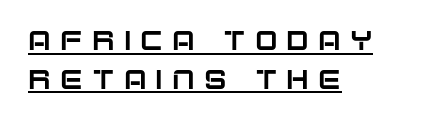
Q: Is the text italic (slanted)? A: No, it is upright.
Q: Is the text underlined? A: Yes.
Q: How is the paragraph aligned? A: Left-aligned.
Q: Is the spacing between letters normal or unusually wide? A: Unusually wide.
Q: Is the spacing between lines tight, normal or loose? A: Normal.
